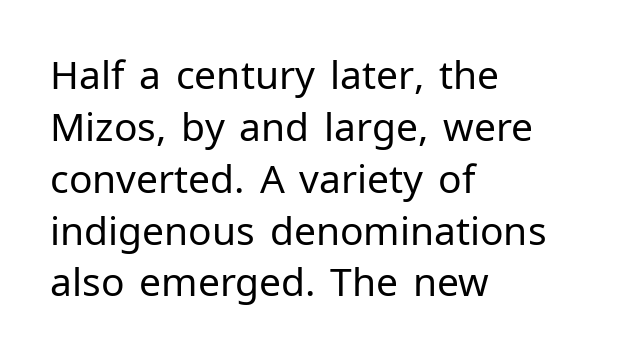
The image shows 39 px regular-weight sans-serif type, upright; set left-aligned, normal line spacing (1.33x), normal letter spacing, not underlined; low stroke contrast and a medium x-height.
